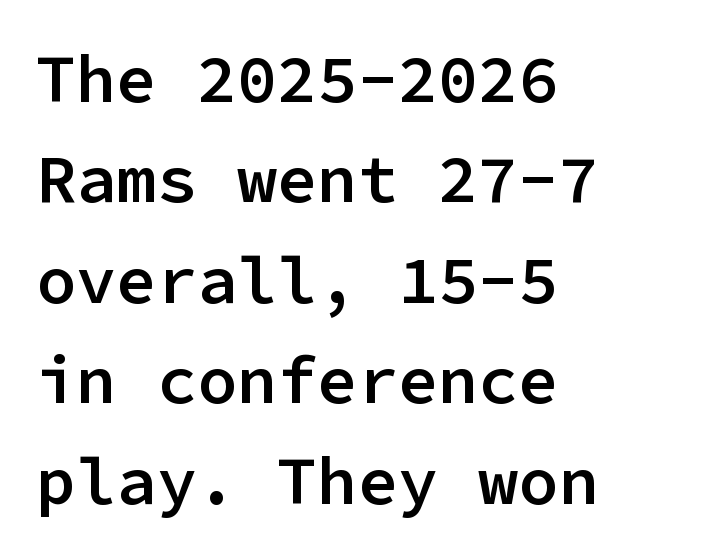
The image shows 67 px semibold sans-serif type, upright, monospaced; set left-aligned, normal line spacing (1.5x), normal letter spacing, not underlined; low stroke contrast and a medium x-height.
